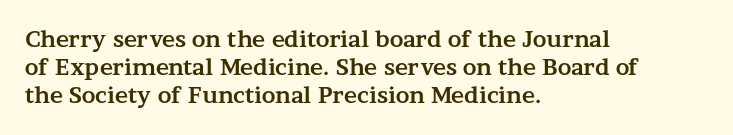
Q: Is the text bold? A: Yes.
Q: Is the text italic (slanted)? A: No, it is upright.
Q: Is the text underlined? A: No.
Q: How is the paragraph aligned? A: Left-aligned.
Q: Is the spacing between letters normal or unusually wide? A: Normal.
Q: Is the spacing between lines tight, normal or loose? A: Normal.
